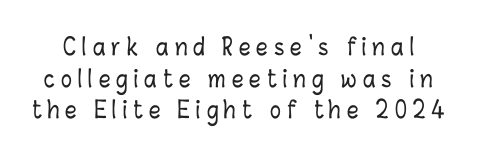
Q: Is the text italic (slanted)? A: No, it is upright.
Q: Is the text underlined? A: No.
Q: Is the spacing between letters normal or unusually wide? A: Unusually wide.
Q: Is the spacing between lines tight, normal or loose? A: Normal.
